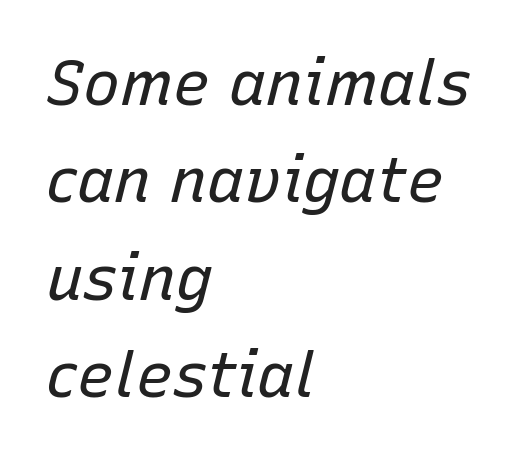
The image shows 62 px regular-weight type, italic (leaning right); set left-aligned, normal line spacing (1.57x), normal letter spacing, not underlined; low stroke contrast and a medium x-height.
